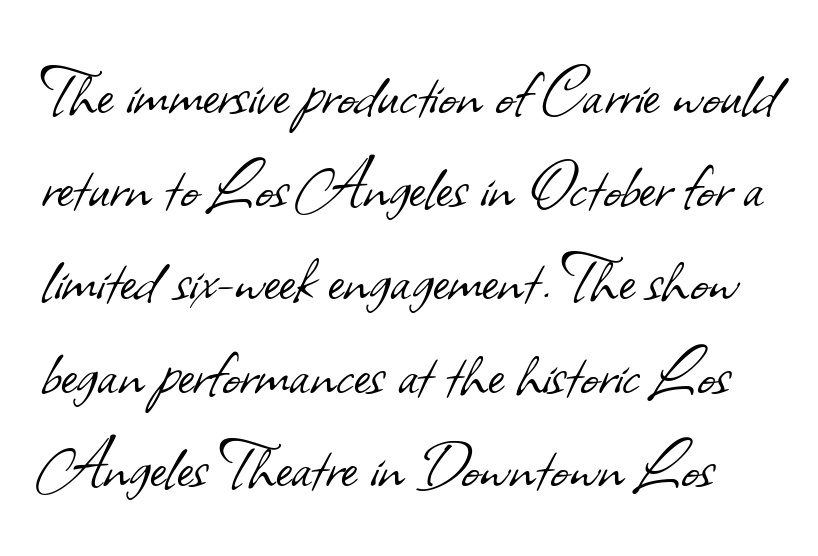
{"serif": "no", "bold": "no", "weight": "light", "width": "normal", "stroke_contrast": "low", "x_height": "small", "monospaced": "no", "underline": "no", "line_spacing_ratio": 1.21, "letter_spacing": "normal", "letter_spacing_em": 0.0, "glyph_px": 77}
